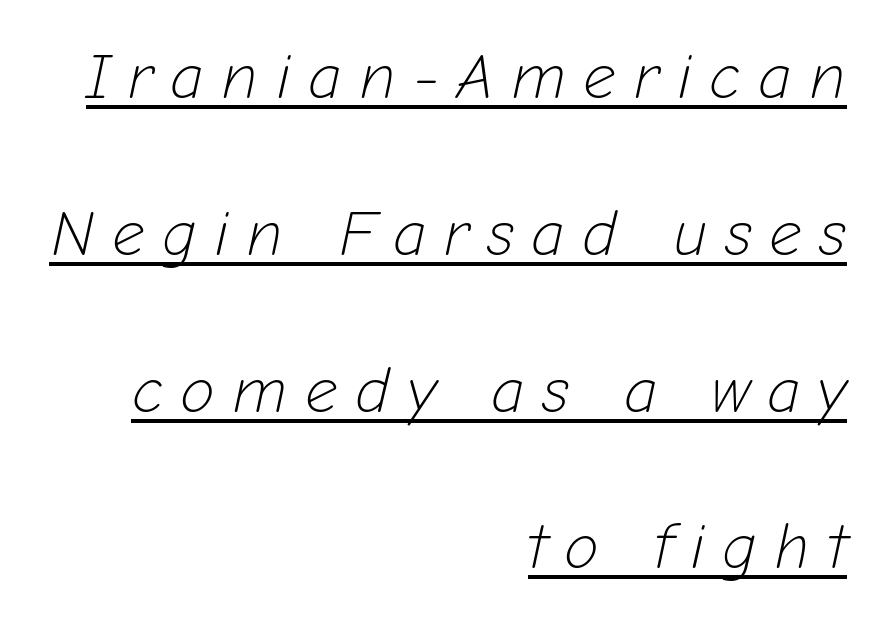
{"italic": "yes", "lean": "right", "slant_degrees": 12, "bold": "no", "weight": "light", "width": "normal", "stroke_contrast": "low", "x_height": "medium", "monospaced": "no", "underline": "yes", "align": "right", "line_spacing": "loose", "line_spacing_ratio": 2.45, "letter_spacing": "wide", "letter_spacing_em": 0.27, "glyph_px": 64}
